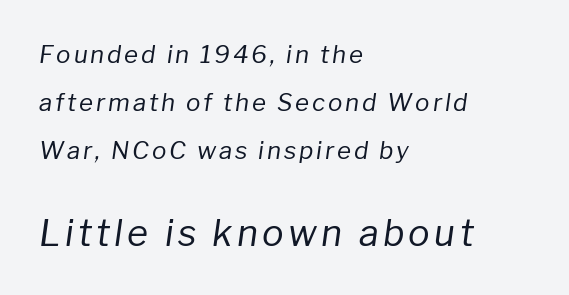
The image shows 36 px regular-weight type, italic (leaning right); set left-aligned, loose line spacing (1.99x), not underlined; the second (bottom) block is 1.5x larger; low stroke contrast and a medium x-height.
